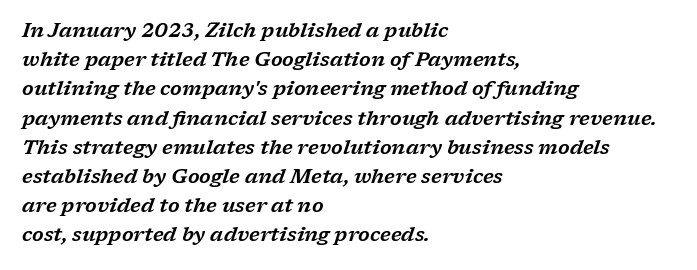
{"italic": "yes", "lean": "right", "slant_degrees": 17, "underline": "no", "align": "left", "line_spacing": "normal", "line_spacing_ratio": 1.46, "letter_spacing": "normal", "letter_spacing_em": 0.0, "glyph_px": 20}
